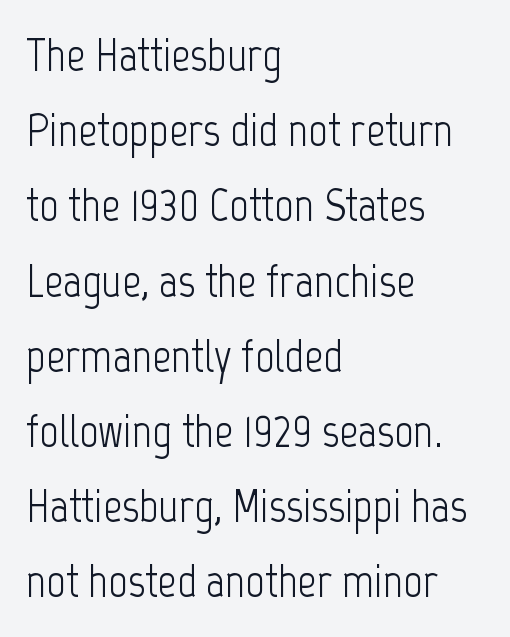
Horizontal bands of white between lines are of average thickness. Are there feet on the stems? There aren't — it's a sans. Varying glyph widths throughout — classic text-font behaviour. A clean baseline with only descenders dipping below it.
